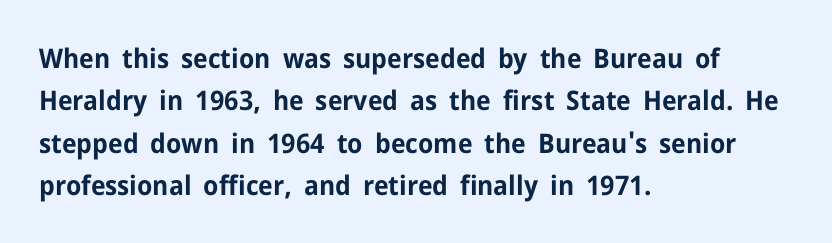
The image shows 27 px bold type, upright; set left-aligned, normal line spacing (1.57x), normal letter spacing, not underlined.
